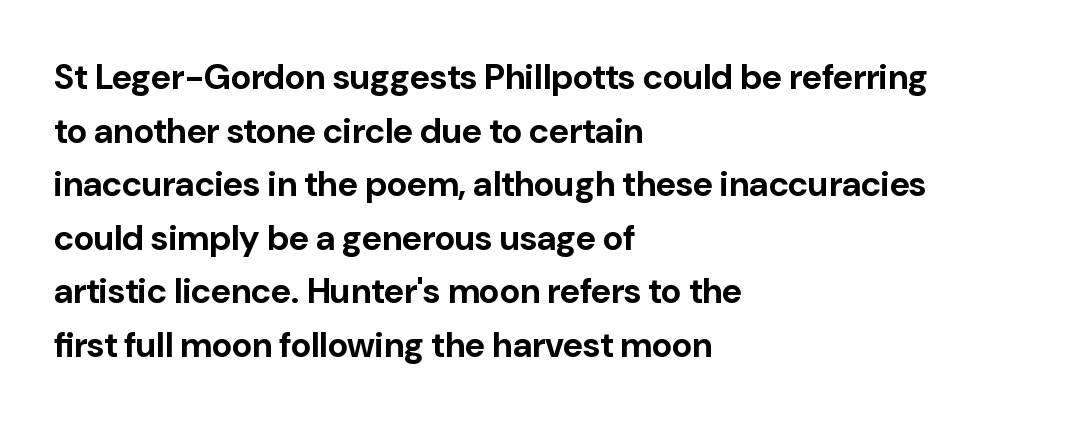
Q: Is the text bold? A: Yes.
Q: Is the text italic (slanted)? A: No, it is upright.
Q: Is the typeface a serif or a sans-serif typeface? A: Sans-serif.
Q: Is the text underlined? A: No.
Q: How is the paragraph aligned? A: Left-aligned.
Q: Is the spacing between letters normal or unusually wide? A: Normal.
Q: Is the spacing between lines tight, normal or loose? A: Normal.
Q: Width (condensed, normal, or wide)? A: Normal.
Q: Stroke contrast? A: Low.
Q: x-height? A: Medium.
Q: Monospaced? A: No.
